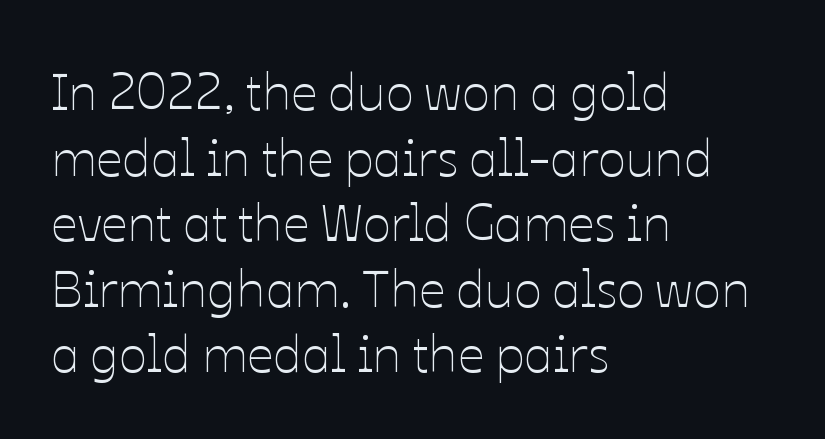
{"italic": "no", "bold": "no", "weight": "thin", "width": "normal", "stroke_contrast": "low", "x_height": "medium", "monospaced": "no", "underline": "no", "align": "left", "line_spacing": "normal", "line_spacing_ratio": 1.26, "letter_spacing": "normal", "letter_spacing_em": 0.0, "glyph_px": 52}
